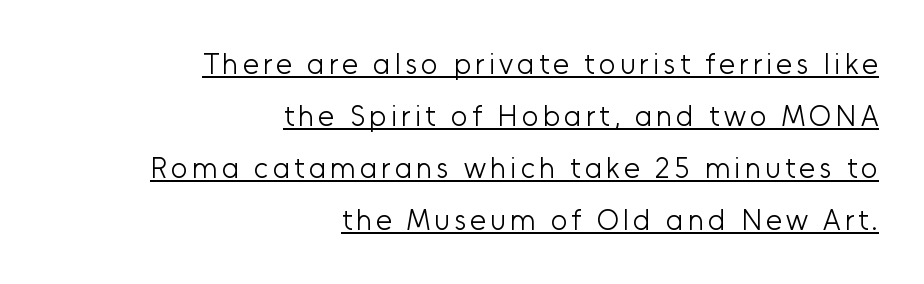
Q: Is the text bold? A: No.
Q: Is the text italic (slanted)? A: No, it is upright.
Q: Is the typeface a serif or a sans-serif typeface? A: Sans-serif.
Q: Is the text underlined? A: Yes.
Q: How is the paragraph aligned? A: Right-aligned.
Q: Width (condensed, normal, or wide)? A: Normal.
Q: Stroke contrast? A: Low.
Q: x-height? A: Medium.
Q: Monospaced? A: No.
